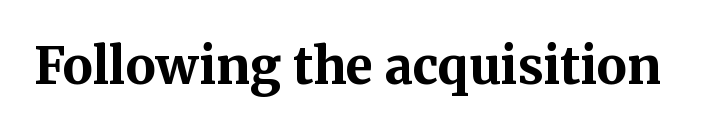
The image shows 50 px bold serif type, upright; set normal letter spacing, not underlined; medium stroke contrast and a medium x-height.
